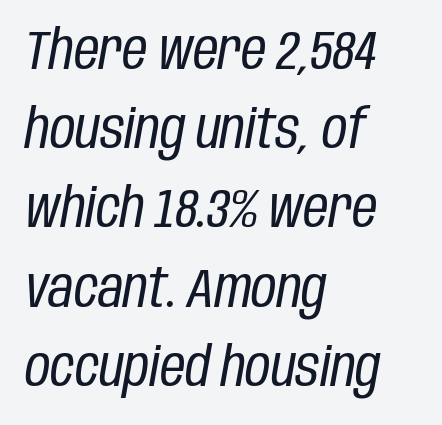
The image shows 55 px regular-weight, condensed type, italic (leaning right); set left-aligned, normal line spacing (1.44x), normal letter spacing, not underlined; low stroke contrast and a large x-height.
